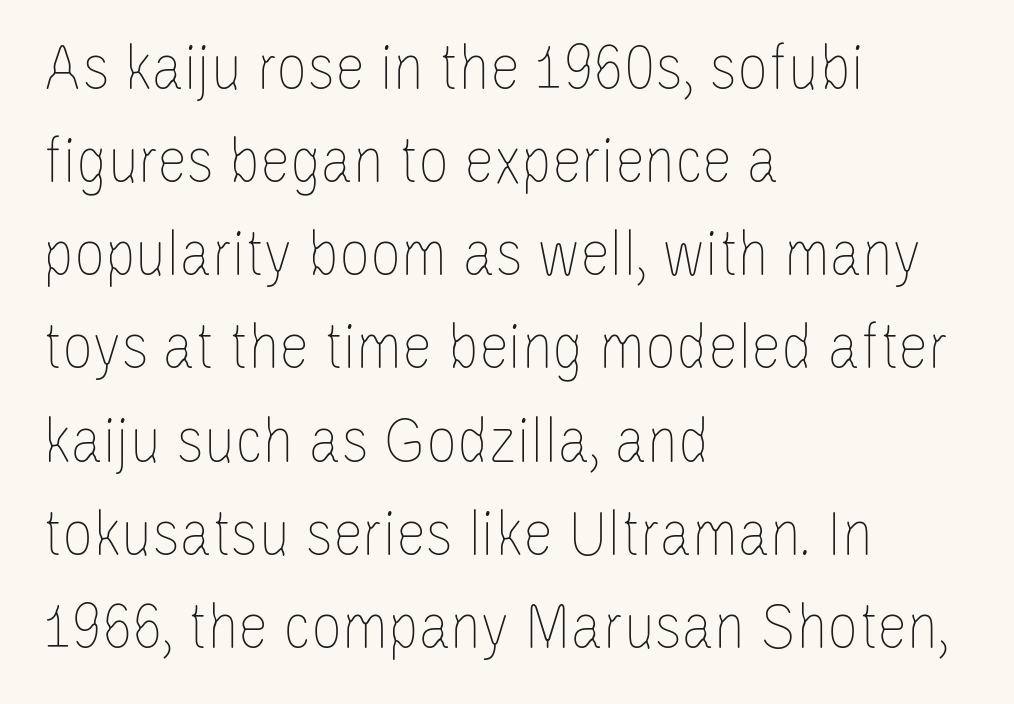
{"italic": "no", "bold": "no", "weight": "thin", "width": "condensed", "stroke_contrast": "low", "x_height": "large", "monospaced": "no", "underline": "no", "align": "left", "line_spacing": "normal", "line_spacing_ratio": 1.37, "letter_spacing": "normal", "letter_spacing_em": 0.0, "glyph_px": 68}
